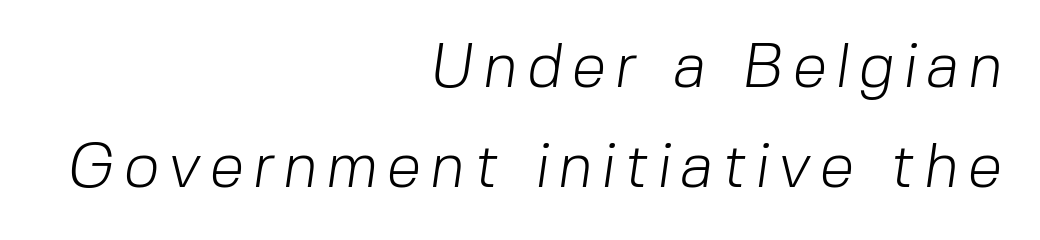
Q: Is the text bold? A: No.
Q: Is the typeface a serif or a sans-serif typeface? A: Sans-serif.
Q: Is the text underlined? A: No.
Q: How is the paragraph aligned? A: Right-aligned.
Q: Is the spacing between lines tight, normal or loose? A: Normal.
Q: Width (condensed, normal, or wide)? A: Normal.
Q: Stroke contrast? A: Low.
Q: x-height? A: Medium.
Q: Monospaced? A: No.
